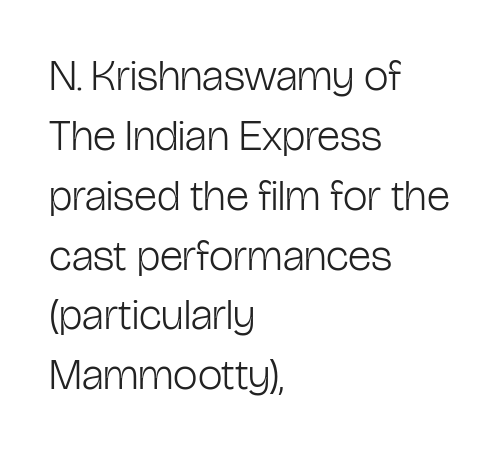
Q: Is the text bold? A: No.
Q: Is the text italic (slanted)? A: No, it is upright.
Q: Is the typeface a serif or a sans-serif typeface? A: Sans-serif.
Q: Is the text underlined? A: No.
Q: How is the paragraph aligned? A: Left-aligned.
Q: Is the spacing between letters normal or unusually wide? A: Normal.
Q: Is the spacing between lines tight, normal or loose? A: Normal.
Q: Width (condensed, normal, or wide)? A: Condensed.
Q: Stroke contrast? A: Low.
Q: x-height? A: Medium.
Q: Monospaced? A: No.
